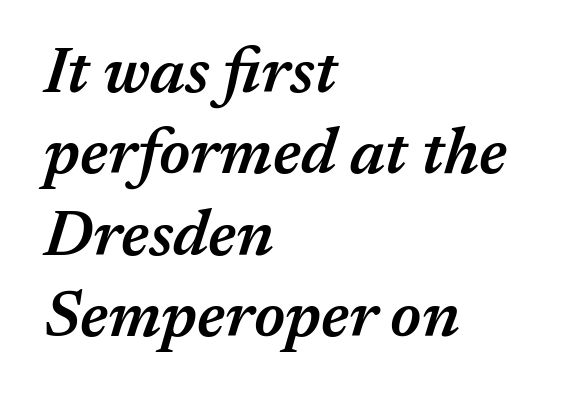
{"italic": "yes", "lean": "right", "slant_degrees": 17, "bold": "semi", "weight": "semibold", "width": "normal", "stroke_contrast": "medium", "x_height": "medium", "monospaced": "no", "underline": "no", "align": "left", "line_spacing": "normal", "line_spacing_ratio": 1.27, "letter_spacing": "normal", "letter_spacing_em": 0.0, "glyph_px": 64}
